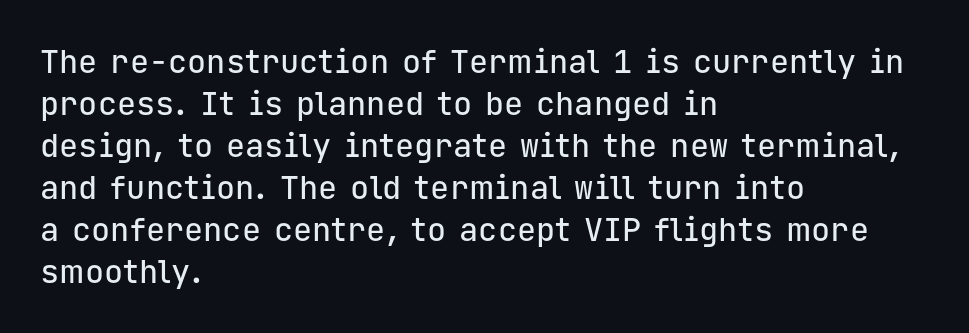
Q: Is the text italic (slanted)? A: No, it is upright.
Q: Is the typeface a serif or a sans-serif typeface? A: Sans-serif.
Q: Is the text underlined? A: No.
Q: How is the paragraph aligned? A: Left-aligned.
Q: Is the spacing between letters normal or unusually wide? A: Normal.
Q: Is the spacing between lines tight, normal or loose? A: Normal.
Q: Width (condensed, normal, or wide)? A: Normal.
Q: Stroke contrast? A: Low.
Q: x-height? A: Medium.
Q: Monospaced? A: Yes.
